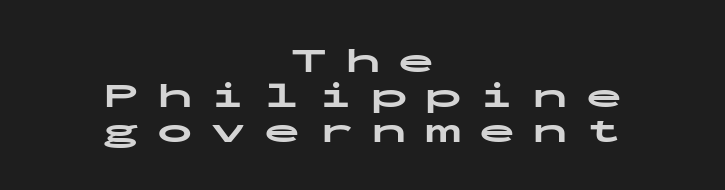
The strip under each line holds only bare page. Each letter, wide or thin by design, is forced into the same width here. Successive baselines arrive quickly, one right under another. What stands out about the letter spacing? Its width — letters are far apart. These lines were composed using upright roman letters. Compared with a flush-left layout, this one balances lines on the center instead.
